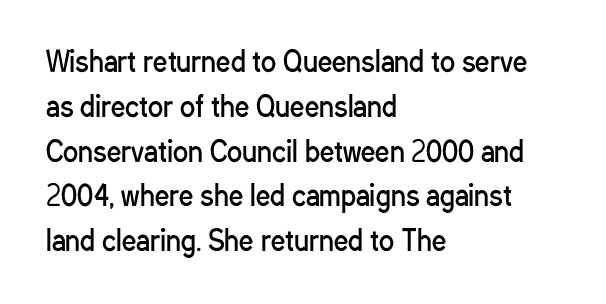
Q: Is the text bold? A: No.
Q: Is the text italic (slanted)? A: No, it is upright.
Q: Is the typeface a serif or a sans-serif typeface? A: Sans-serif.
Q: Is the text underlined? A: No.
Q: How is the paragraph aligned? A: Left-aligned.
Q: Is the spacing between letters normal or unusually wide? A: Normal.
Q: Is the spacing between lines tight, normal or loose? A: Normal.
Q: Width (condensed, normal, or wide)? A: Condensed.
Q: Stroke contrast? A: Low.
Q: x-height? A: Medium.
Q: Monospaced? A: No.
